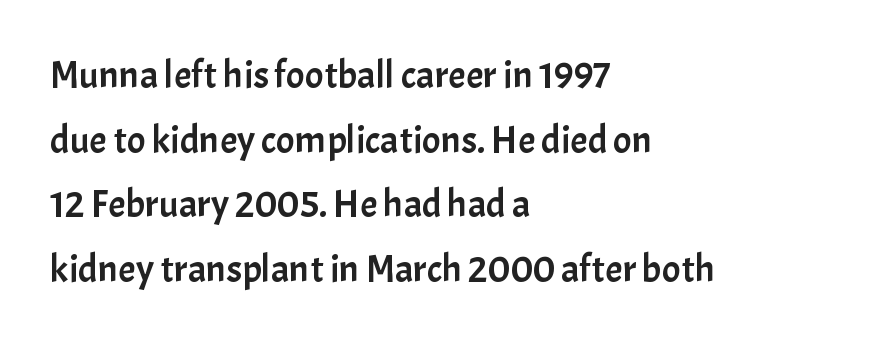
The passage shown is typeset with a sans-serif family. Ordinary non-slanted type is in use. Is there much room between lines? A standard amount, neither cramped nor airy. The lines in this sample share a left origin and differ only in where they stop.
